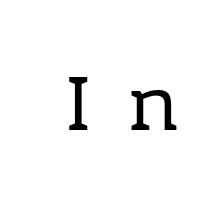
Q: Is the text bold? A: No.
Q: Is the text italic (slanted)? A: No, it is upright.
Q: Is the typeface a serif or a sans-serif typeface? A: Serif.
Q: Is the text underlined? A: No.
Q: Is the spacing between letters normal or unusually wide? A: Unusually wide.
Q: Width (condensed, normal, or wide)? A: Normal.
Q: Stroke contrast? A: Low.
Q: x-height? A: Medium.
Q: Monospaced? A: No.
